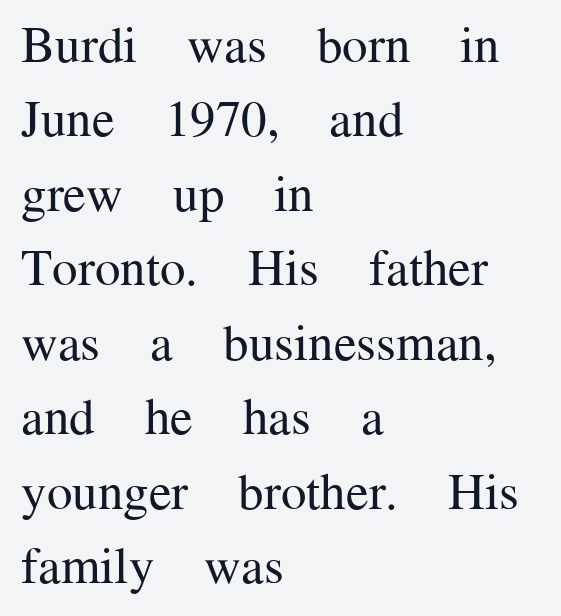
The lines are quadded left. If you measured baseline to baseline, you'd find a middling distance. The lettering holds an erect, upright posture throughout. Character widths vary here, with narrow letters taking less room than wide ones. Is the stroke heavy? The answer is a plain regular-or-lighter.
